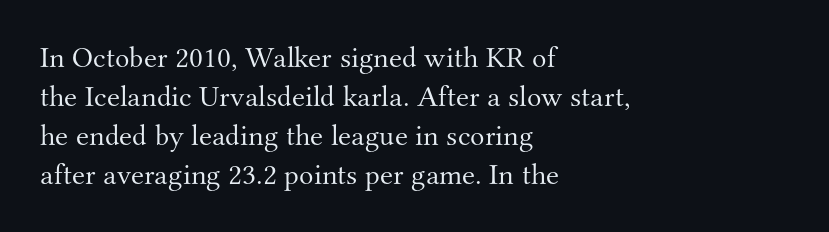
Q: Is the text bold? A: No.
Q: Is the text italic (slanted)? A: No, it is upright.
Q: Is the typeface a serif or a sans-serif typeface? A: Serif.
Q: Is the text underlined? A: No.
Q: How is the paragraph aligned? A: Left-aligned.
Q: Is the spacing between letters normal or unusually wide? A: Normal.
Q: Is the spacing between lines tight, normal or loose? A: Normal.
Q: Width (condensed, normal, or wide)? A: Normal.
Q: Stroke contrast? A: Medium.
Q: x-height? A: Small.
Q: Monospaced? A: No.
